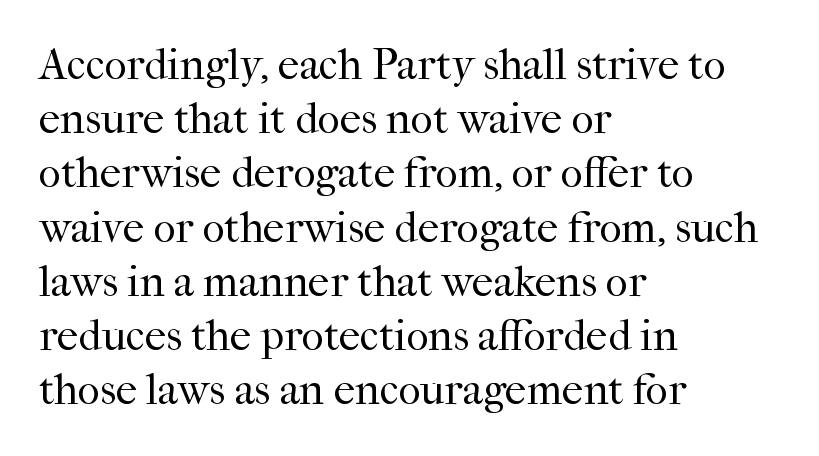
{"serif": "yes", "italic": "no", "bold": "no", "weight": "regular", "width": "normal", "stroke_contrast": "high", "x_height": "medium", "monospaced": "no", "underline": "no", "align": "left", "line_spacing": "normal", "line_spacing_ratio": 1.26, "letter_spacing": "normal", "letter_spacing_em": 0.0, "glyph_px": 43}
